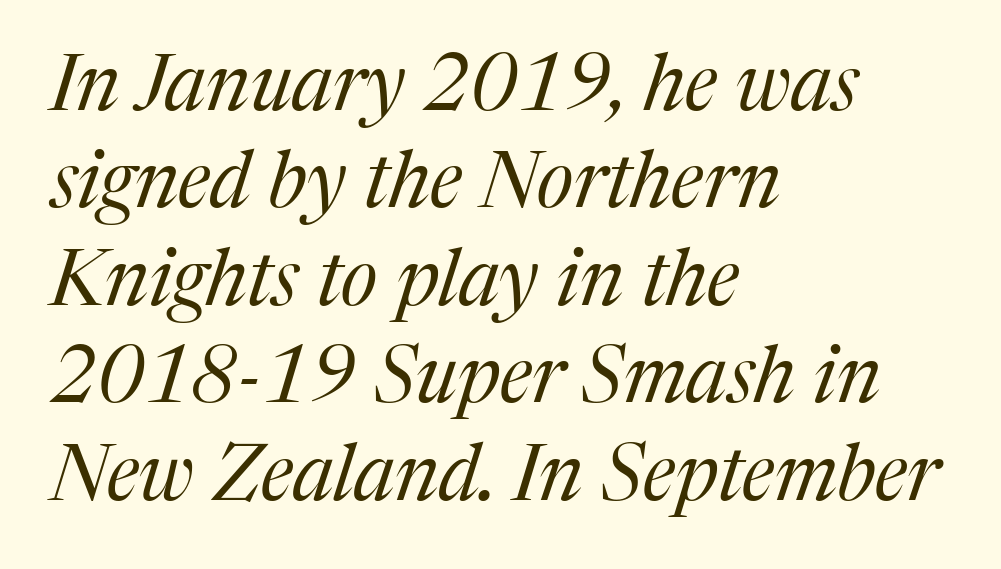
Q: Is the text bold? A: No.
Q: Is the text italic (slanted)? A: Yes, it leans right by about 17 degrees.
Q: Is the typeface a serif or a sans-serif typeface? A: Serif.
Q: Is the text underlined? A: No.
Q: How is the paragraph aligned? A: Left-aligned.
Q: Is the spacing between letters normal or unusually wide? A: Normal.
Q: Is the spacing between lines tight, normal or loose? A: Normal.
Q: Width (condensed, normal, or wide)? A: Normal.
Q: Stroke contrast? A: Medium.
Q: x-height? A: Medium.
Q: Monospaced? A: No.
